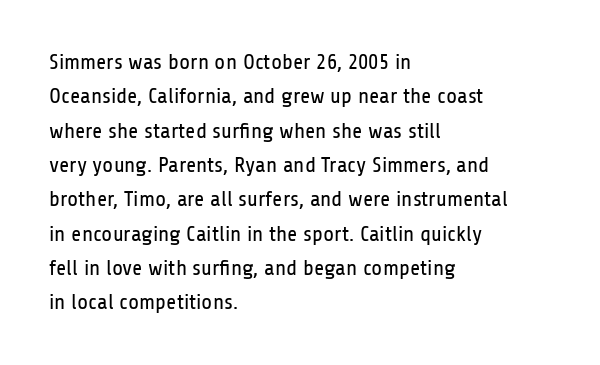
The image shows 22 px text type, upright; set left-aligned, normal line spacing (1.56x), normal letter spacing, not underlined.
